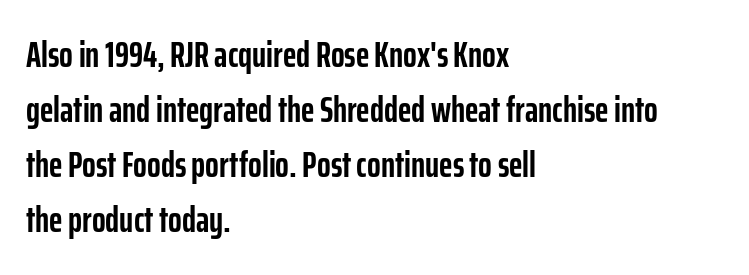
{"serif": "no", "italic": "no", "bold": "yes", "weight": "semibold", "width": "condensed", "stroke_contrast": "low", "x_height": "medium", "monospaced": "no", "underline": "no", "align": "left", "line_spacing": "normal", "line_spacing_ratio": 1.53, "letter_spacing": "normal", "letter_spacing_em": 0.0, "glyph_px": 36}
